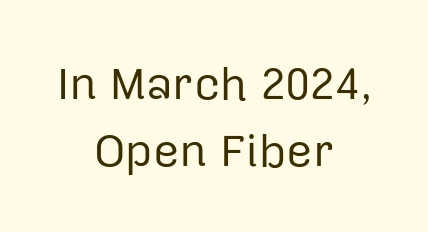
This sample has the flowing, uneven cadence of proportional lettering. Nope, not italic — everything's standing straight. Note: no serifs on the glyphs. Here the glyphs are tracked normally, forming tight word shapes. Which margin do the lines hug? Neither — every line sits in the middle.
